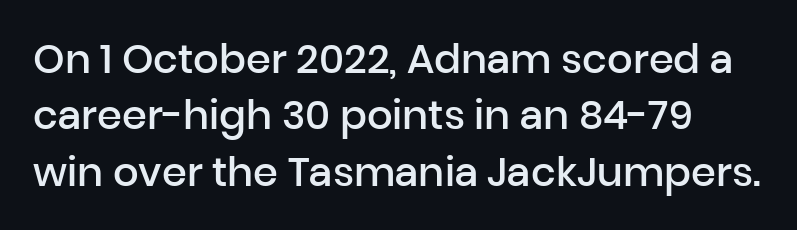
Think of a printed novel: that variable character pitch is what you see here. The designer left line spacing at the default. Decoration check: the copy has no underline. Words appear dense and cohesive because spacing is normal. Italic: no, the glyphs are upright roman.
